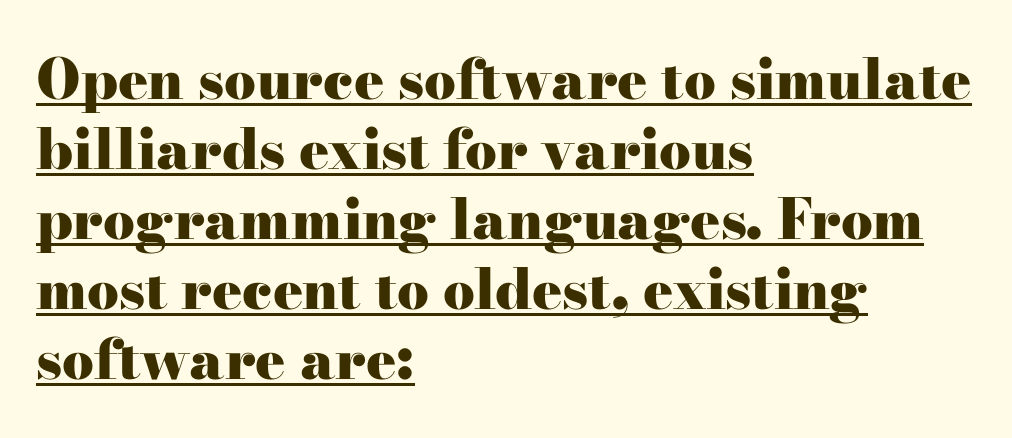
The image shows 56 px heavy, wide serif type, upright; set left-aligned, normal line spacing (1.25x), normal letter spacing, underlined; high stroke contrast and a small x-height.
